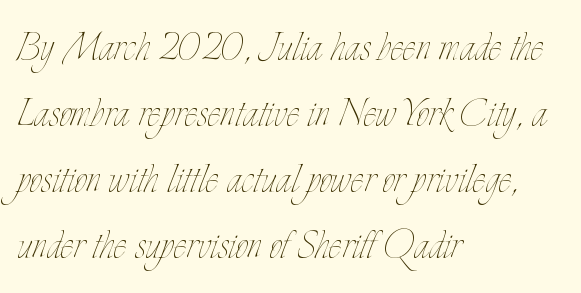
The strokes are not fattened; the text isn't bold. Any mark beneath the type? The region is blank. Do the characters align in a grid? No, the font is proportional. The ragged edge is on the right, which tells us the setting is flush left. These lines sit exactly where default settings would place them.
